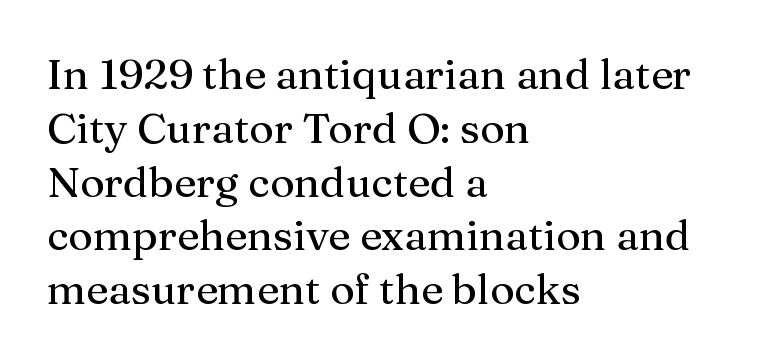
The space beneath each line is pristine and unruled. Each letter keeps its own natural width here, so spacing adapts to shape. The typeface chosen for these lines features serifs. What stands out about the letter spacing? Nothing — it is the standard amount. Do the letters lean? They stand straight.
